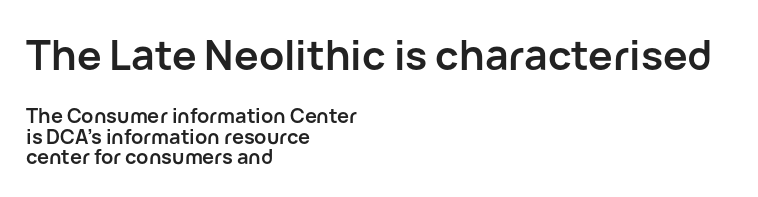
If you drew a line through each stem, it would be perfectly vertical. The zone under the glyphs is completely vacant. Is the type bold? Yes — the strokes are clearly thick and heavy. The passage is arranged the way most books set body copy — flush left. Varying glyph widths throughout — classic text-font behaviour. A student would notice the top passage is typeset larger than what follows.
